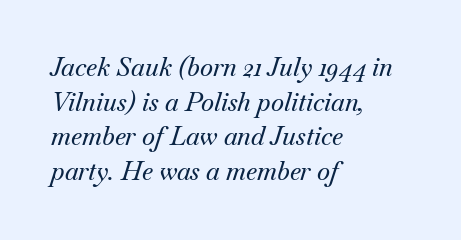
{"italic": "yes", "lean": "right", "slant_degrees": 18, "underline": "no", "align": "left", "line_spacing": "normal", "line_spacing_ratio": 1.39, "letter_spacing": "normal", "letter_spacing_em": 0.0, "glyph_px": 25}
